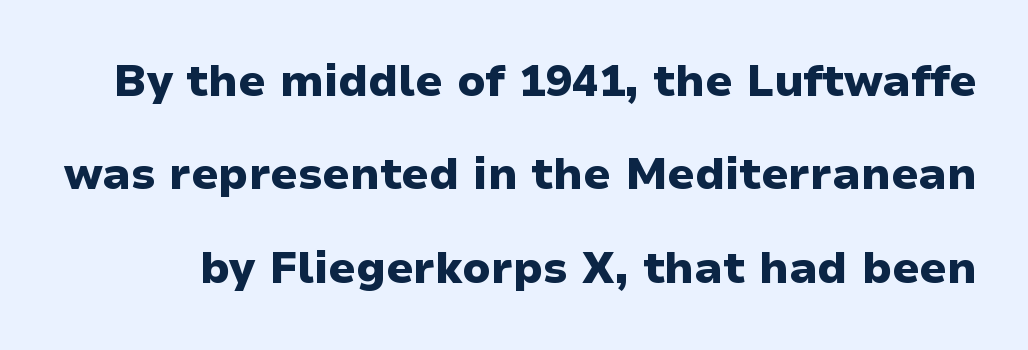
Q: Is the text bold? A: Yes.
Q: Is the text italic (slanted)? A: No, it is upright.
Q: Is the typeface a serif or a sans-serif typeface? A: Sans-serif.
Q: Is the text underlined? A: No.
Q: Is the spacing between letters normal or unusually wide? A: Normal.
Q: Is the spacing between lines tight, normal or loose? A: Loose.
Q: Width (condensed, normal, or wide)? A: Normal.
Q: Stroke contrast? A: Low.
Q: x-height? A: Medium.
Q: Monospaced? A: No.
